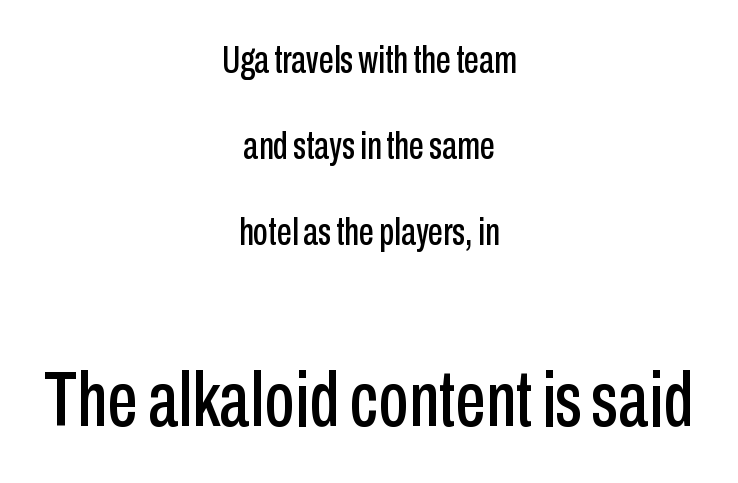
Q: Is the text italic (slanted)? A: No, it is upright.
Q: Is the typeface a serif or a sans-serif typeface? A: Sans-serif.
Q: Is the text underlined? A: No.
Q: How is the paragraph aligned? A: Centered.
Q: Is the spacing between letters normal or unusually wide? A: Normal.
Q: Is the spacing between lines tight, normal or loose? A: Loose.
Q: Which block of text is set in a larger size, the first (top) or the second (bottom)? A: The second (bottom) one.
Q: Width (condensed, normal, or wide)? A: Condensed.
Q: Stroke contrast? A: Low.
Q: x-height? A: Medium.
Q: Monospaced? A: No.
